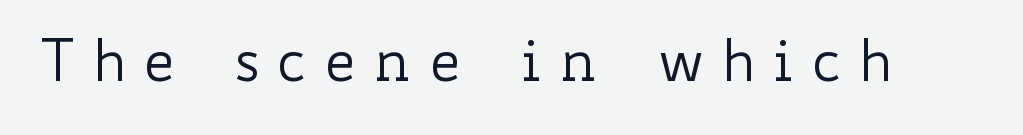
Q: Is the text bold? A: No.
Q: Is the text italic (slanted)? A: No, it is upright.
Q: Is the text underlined? A: No.
Q: Is the spacing between letters normal or unusually wide? A: Unusually wide.
Q: Width (condensed, normal, or wide)? A: Wide.
Q: Stroke contrast? A: Low.
Q: x-height? A: Small.
Q: Monospaced? A: No.
